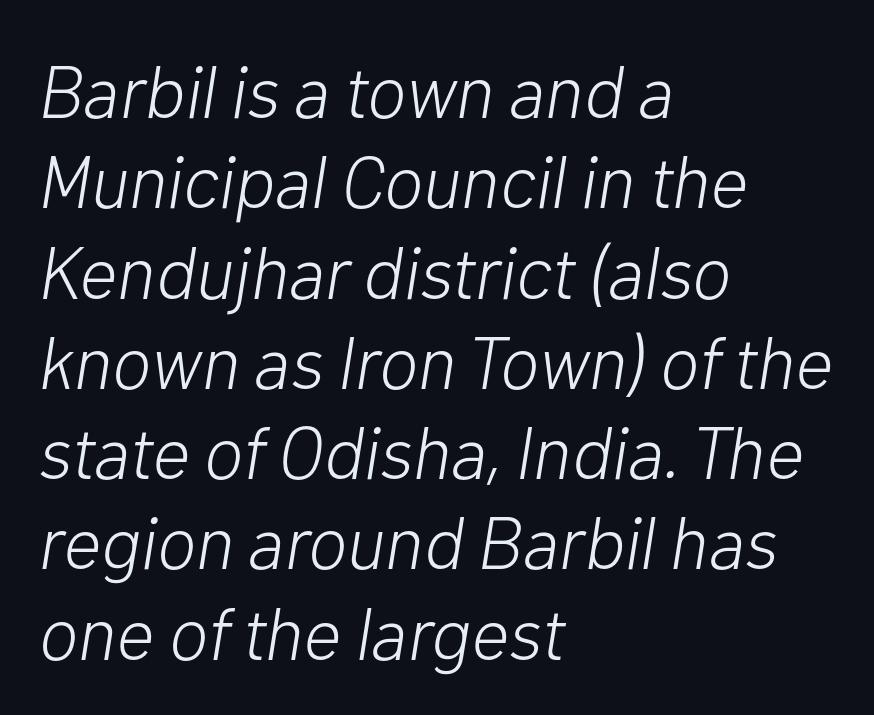
Q: Is the text bold? A: No.
Q: Is the text italic (slanted)? A: Yes, it leans right by about 10 degrees.
Q: Is the text underlined? A: No.
Q: How is the paragraph aligned? A: Left-aligned.
Q: Is the spacing between letters normal or unusually wide? A: Normal.
Q: Width (condensed, normal, or wide)? A: Normal.
Q: Stroke contrast? A: Low.
Q: x-height? A: Medium.
Q: Monospaced? A: No.
